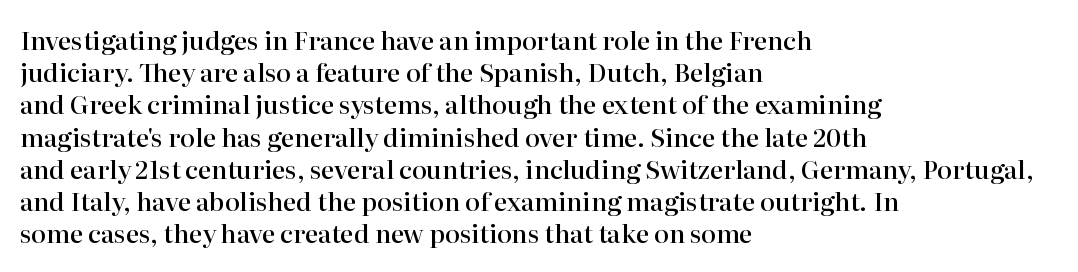
The image shows 25 px text type, upright; set left-aligned, normal line spacing (1.29x), normal letter spacing, not underlined.
